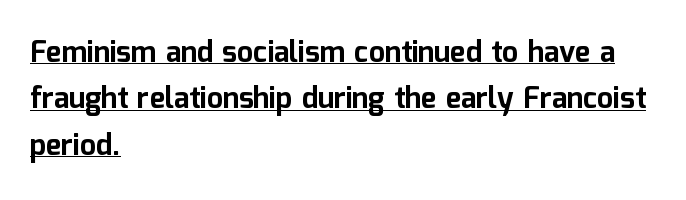
Q: Is the text bold? A: Yes.
Q: Is the text italic (slanted)? A: No, it is upright.
Q: Is the typeface a serif or a sans-serif typeface? A: Sans-serif.
Q: Is the text underlined? A: Yes.
Q: How is the paragraph aligned? A: Left-aligned.
Q: Is the spacing between letters normal or unusually wide? A: Normal.
Q: Is the spacing between lines tight, normal or loose? A: Normal.
Q: Width (condensed, normal, or wide)? A: Normal.
Q: Stroke contrast? A: Low.
Q: x-height? A: Medium.
Q: Monospaced? A: No.
